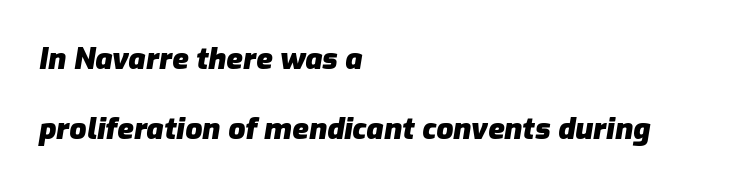
Q: Is the text bold? A: Yes.
Q: Is the text italic (slanted)? A: Yes, it leans right by about 9 degrees.
Q: Is the text underlined? A: No.
Q: How is the paragraph aligned? A: Left-aligned.
Q: Is the spacing between letters normal or unusually wide? A: Normal.
Q: Is the spacing between lines tight, normal or loose? A: Loose.
Q: Width (condensed, normal, or wide)? A: Normal.
Q: Stroke contrast? A: Low.
Q: x-height? A: Medium.
Q: Monospaced? A: No.
